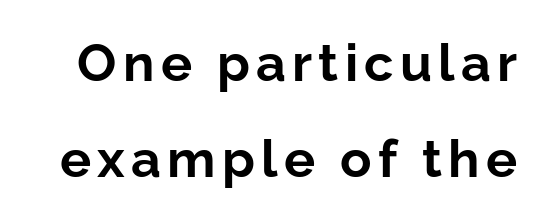
Only glyphs here, with clear space below each row. Classification — sans serif. The font's upright variant was chosen for this text. Think of a printed novel: that variable character pitch is what you see here. The sample has been set heavy, in full bold.
